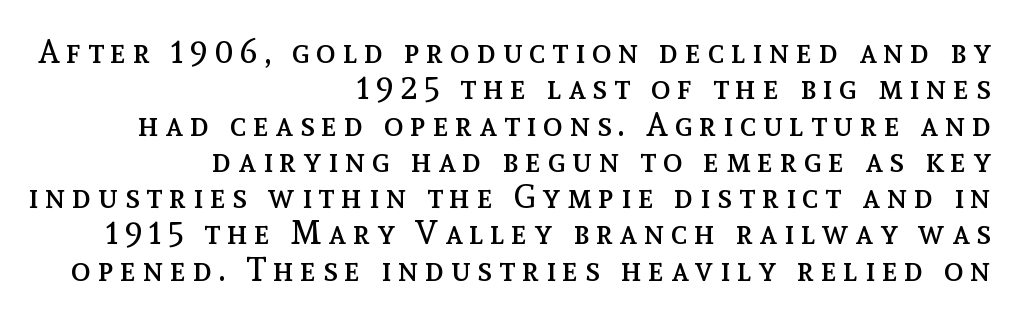
The image shows 33 px regular-weight type, upright; set right-aligned, tight line spacing (1.1x), unusually wide letter spacing (+0.2 em), not underlined; a medium x-height.
